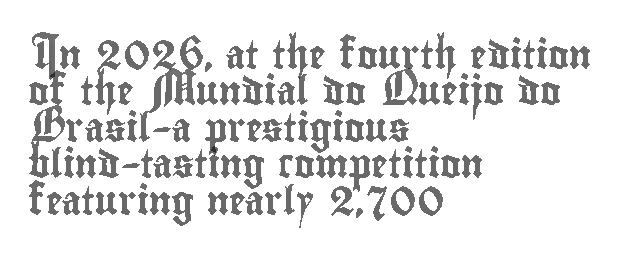
The letters stand straight up with perfectly vertical stems. The line-height multiplier appears to be the usual default. The baseline area is clear. The rendering uses natural spacing where letterforms have individual widths. In terms of letterspacing, this is plain default setting.
